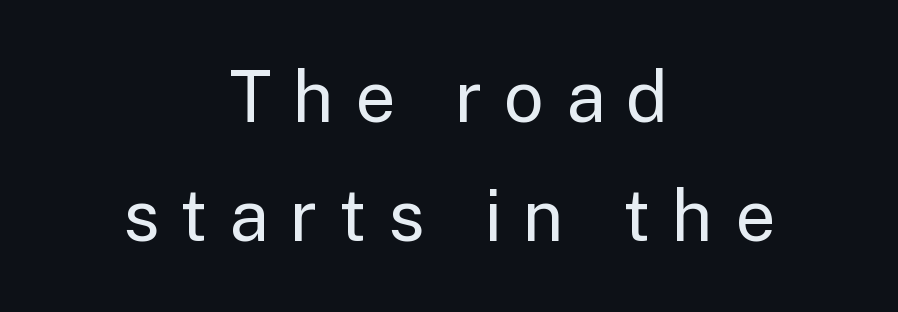
Nope, no serifs anywhere on these letters. This sample is center-justified, so both line endings float freely. Is there much room between lines? A standard amount, neither cramped nor airy. Posture: straight, roman, zero tilt. These lines are rendered in a variable-pitch font. Summary of weight: not heavy and not bold.
